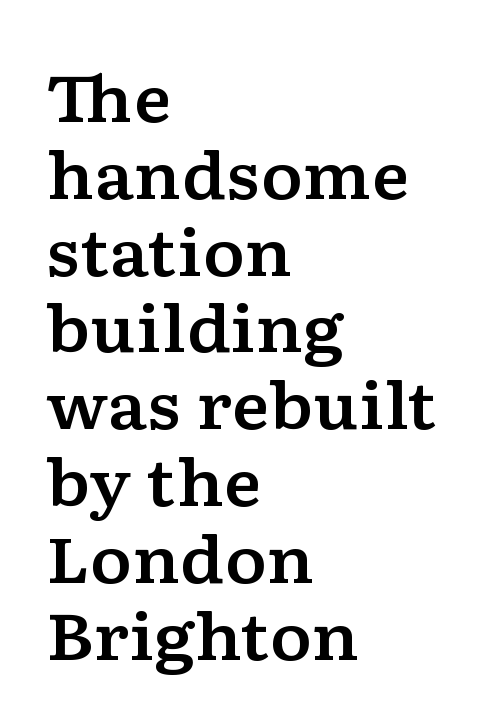
Q: Is the text italic (slanted)? A: No, it is upright.
Q: Is the typeface a serif or a sans-serif typeface? A: Serif.
Q: Is the text underlined? A: No.
Q: How is the paragraph aligned? A: Left-aligned.
Q: Is the spacing between letters normal or unusually wide? A: Normal.
Q: Width (condensed, normal, or wide)? A: Wide.
Q: Stroke contrast? A: Low.
Q: x-height? A: Medium.
Q: Monospaced? A: No.
